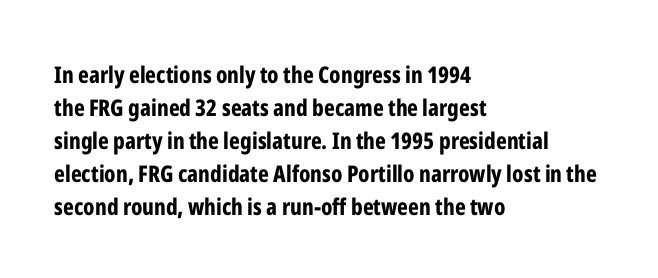
Q: Is the text bold? A: Yes.
Q: Is the text italic (slanted)? A: No, it is upright.
Q: Is the text underlined? A: No.
Q: How is the paragraph aligned? A: Left-aligned.
Q: Is the spacing between letters normal or unusually wide? A: Normal.
Q: Is the spacing between lines tight, normal or loose? A: Normal.
